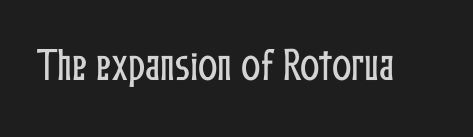
The gap between lines stays unmarked. Tall strokes in this sample are plumb rather than angled. Look at the tracking — it's just the regular setting, nothing added. The rendering uses natural spacing where letterforms have individual widths.
